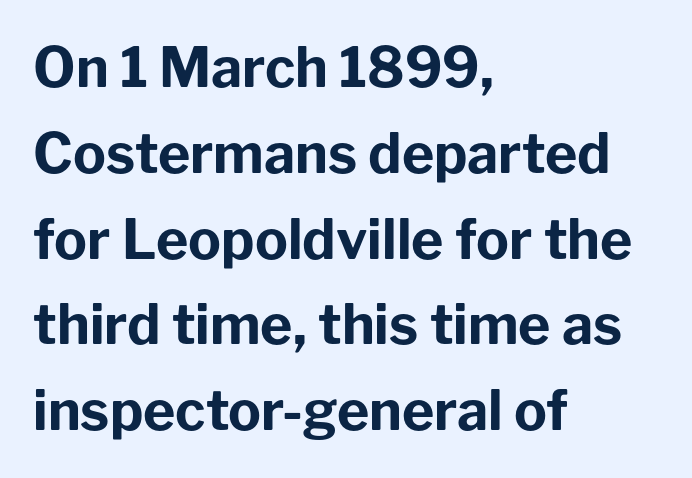
{"serif": "no", "italic": "no", "bold": "yes", "weight": "bold", "width": "normal", "stroke_contrast": "low", "x_height": "medium", "monospaced": "no", "underline": "no", "align": "left", "line_spacing": "normal", "line_spacing_ratio": 1.56, "letter_spacing": "normal", "letter_spacing_em": 0.0, "glyph_px": 55}
